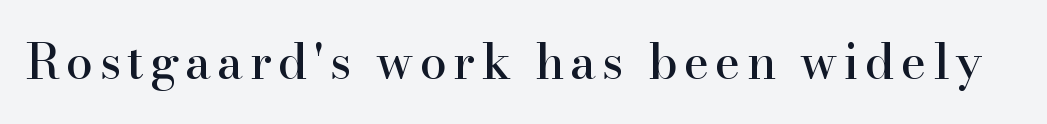
The image shows 48 px serif type, upright; set not underlined; high stroke contrast and a small x-height.
